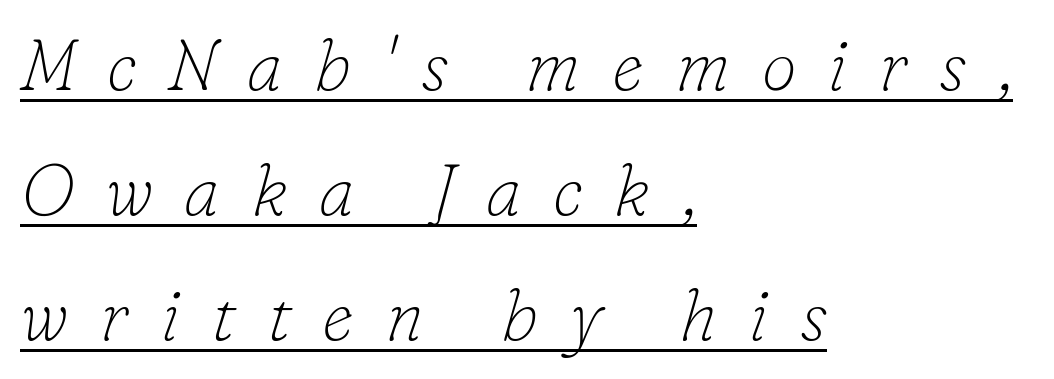
Q: Is the text bold? A: No.
Q: Is the text italic (slanted)? A: Yes, it leans right by about 16 degrees.
Q: Is the typeface a serif or a sans-serif typeface? A: Serif.
Q: Is the text underlined? A: Yes.
Q: How is the paragraph aligned? A: Left-aligned.
Q: Is the spacing between letters normal or unusually wide? A: Unusually wide.
Q: Width (condensed, normal, or wide)? A: Normal.
Q: Stroke contrast? A: Low.
Q: x-height? A: Small.
Q: Monospaced? A: No.
